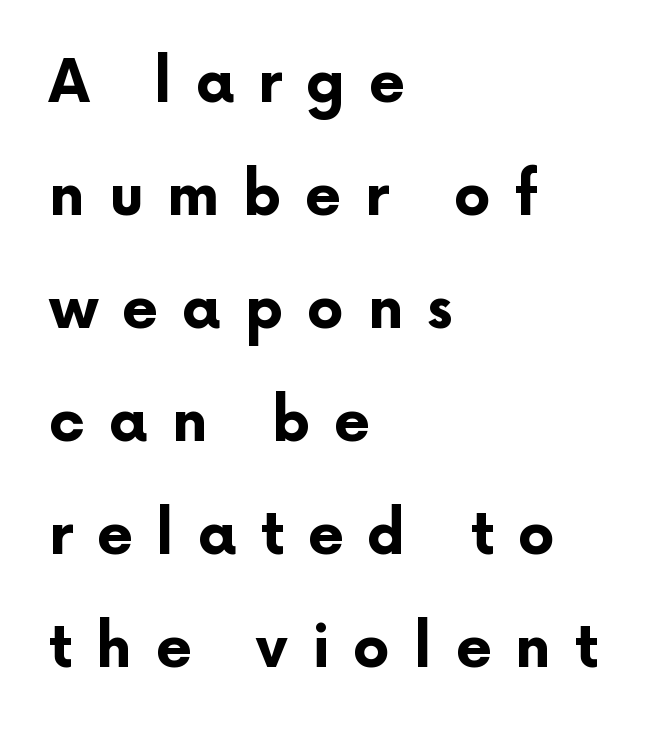
Nothing sits at the stroke ends, so this counts as sans-serif. How would I describe the line gaps? Wide and relaxed. What weight is shown? A full bold with thick strokes. No word sits above an underline. All the whitespace from short lines collects on the right. Ordinary non-slanted type is in use.
